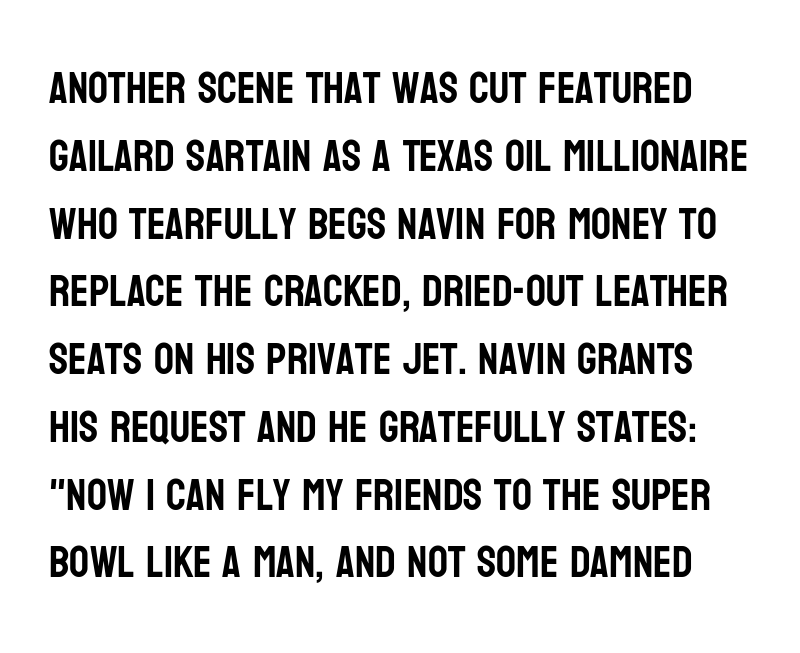
{"serif": "no", "italic": "no", "width": "condensed", "stroke_contrast": "low", "x_height": "large", "monospaced": "no", "underline": "no", "line_spacing": "normal", "line_spacing_ratio": 1.54, "letter_spacing": "normal", "letter_spacing_em": 0.0, "glyph_px": 44}
